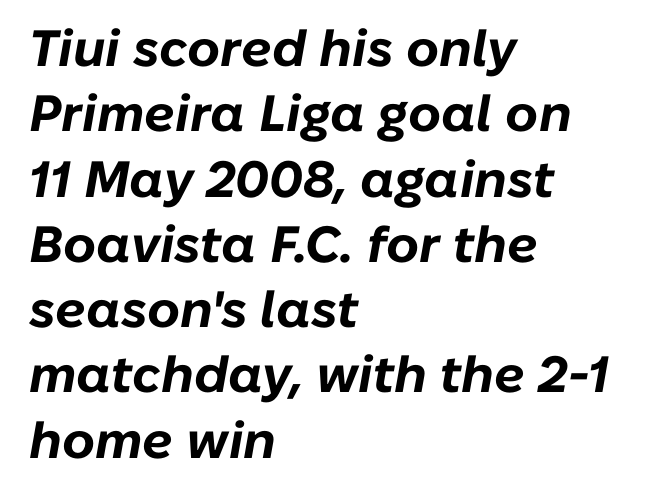
Q: Is the text bold? A: Yes.
Q: Is the text italic (slanted)? A: Yes, it leans right by about 10 degrees.
Q: Is the text underlined? A: No.
Q: How is the paragraph aligned? A: Left-aligned.
Q: Is the spacing between letters normal or unusually wide? A: Normal.
Q: Is the spacing between lines tight, normal or loose? A: Normal.
Q: Width (condensed, normal, or wide)? A: Normal.
Q: Stroke contrast? A: Low.
Q: x-height? A: Medium.
Q: Monospaced? A: No.
